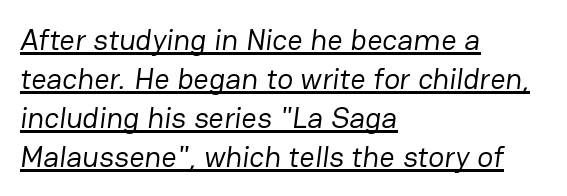
{"serif": "no", "bold": "no", "weight": "regular", "width": "normal", "stroke_contrast": "low", "x_height": "medium", "monospaced": "no", "underline": "yes", "align": "left", "line_spacing": "normal", "line_spacing_ratio": 1.3, "letter_spacing": "normal", "letter_spacing_em": 0.0, "glyph_px": 30}
